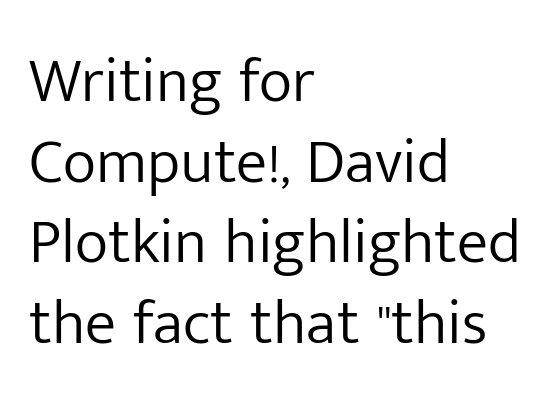
The image shows 63 px light sans-serif type, upright; set left-aligned, normal line spacing (1.28x), normal letter spacing, not underlined; low stroke contrast and a medium x-height.
